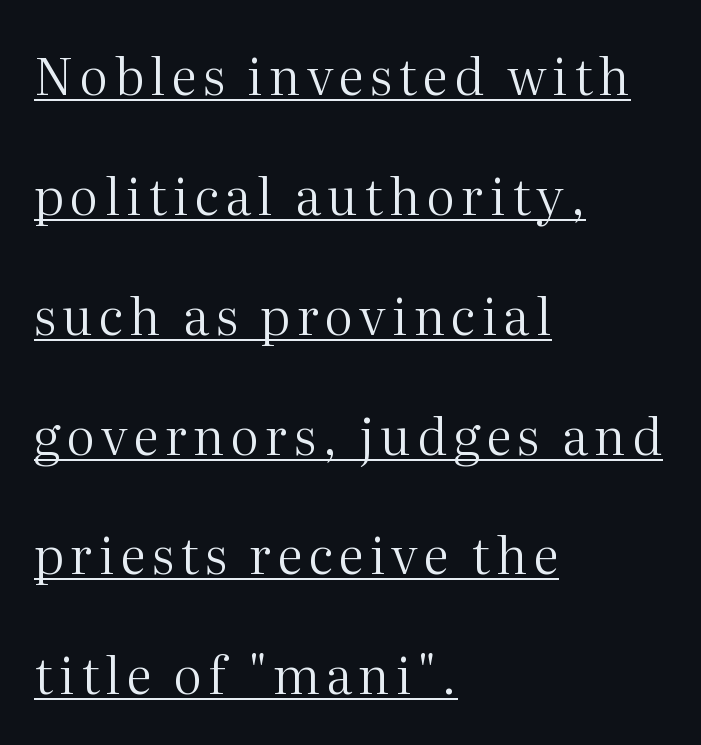
{"serif": "yes", "italic": "no", "bold": "no", "weight": "regular", "width": "normal", "stroke_contrast": "medium", "x_height": "medium", "monospaced": "no", "underline": "yes", "align": "left", "line_spacing": "loose", "line_spacing_ratio": 2.35, "glyph_px": 51}
